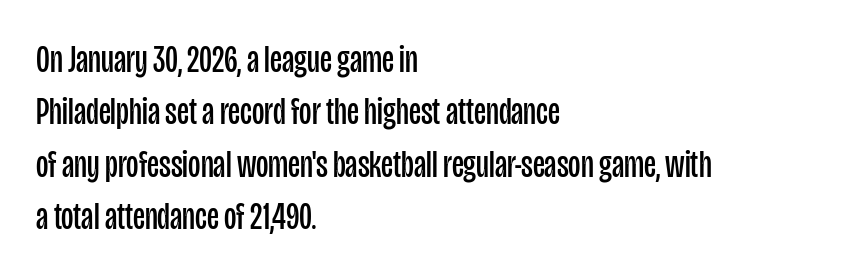
The image shows 38 px regular-weight, condensed sans-serif type, upright; set left-aligned, normal line spacing (1.38x), normal letter spacing, not underlined; low stroke contrast and a large x-height.
